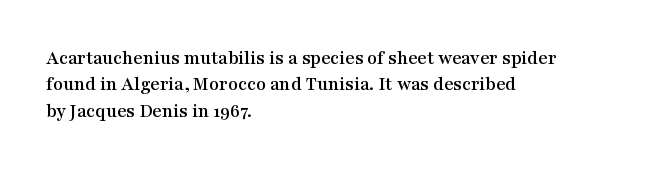
The image shows 20 px text type, upright; set left-aligned, normal line spacing (1.32x), normal letter spacing, not underlined.
